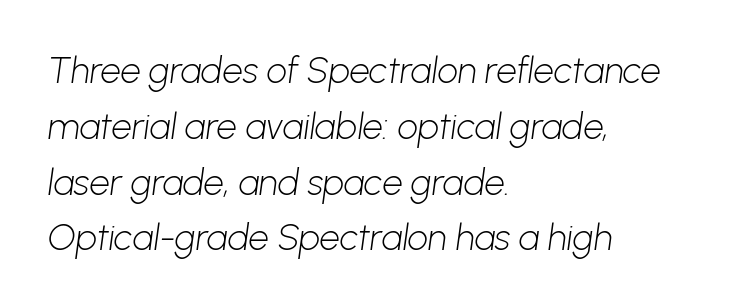
The image shows 36 px light sans-serif type; set left-aligned, normal line spacing (1.55x), normal letter spacing, not underlined; low stroke contrast and a medium x-height.
